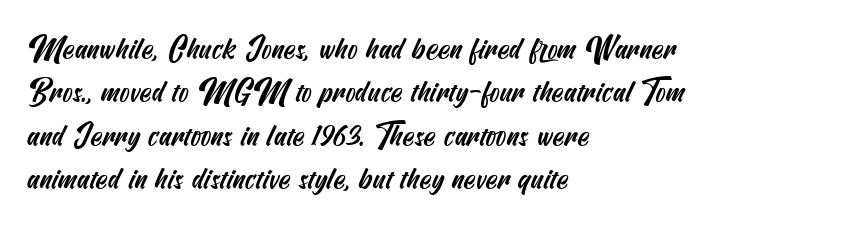
The image shows 30 px condensed sans-serif type; set left-aligned, normal line spacing (1.45x), normal letter spacing, not underlined; medium stroke contrast and a small x-height.
